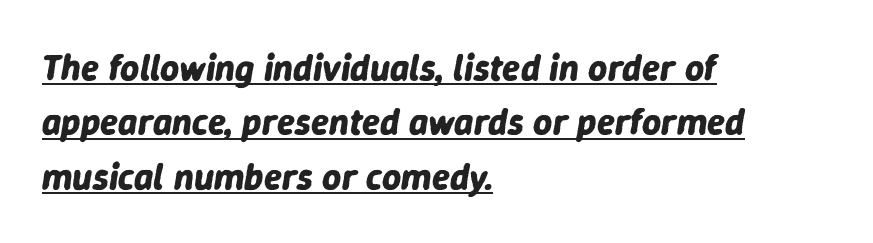
{"italic": "yes", "lean": "right", "slant_degrees": 9, "bold": "yes", "weight": "bold", "width": "normal", "stroke_contrast": "low", "x_height": "medium", "monospaced": "no", "underline": "yes", "align": "left", "line_spacing": "normal", "line_spacing_ratio": 1.47, "letter_spacing": "normal", "letter_spacing_em": 0.0, "glyph_px": 37}
